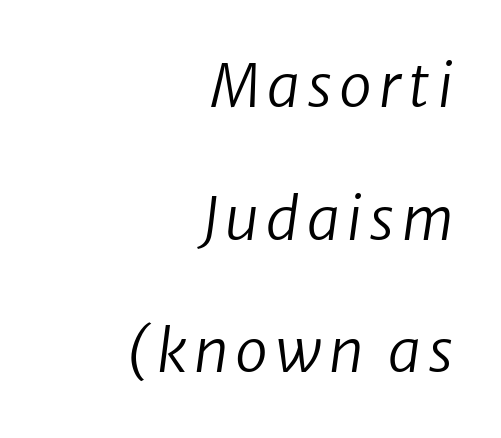
Q: Is the text bold? A: No.
Q: Is the typeface a serif or a sans-serif typeface? A: Sans-serif.
Q: Is the text underlined? A: No.
Q: How is the paragraph aligned? A: Right-aligned.
Q: Is the spacing between lines tight, normal or loose? A: Loose.
Q: Width (condensed, normal, or wide)? A: Normal.
Q: Stroke contrast? A: Low.
Q: x-height? A: Medium.
Q: Monospaced? A: No.
